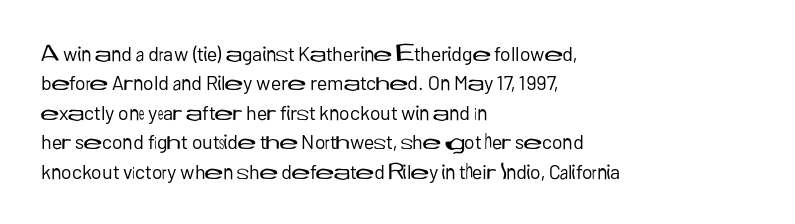
Look at the tracking — it's just the regular setting, nothing added. This sample keeps an unexceptional amount of space between lines. A typesetter would mark this as roman, not italic. Each row of text sits above clean, open space. Ink coverage per letter is moderate at most. This rendering uses left alignment, leaving the right contour irregular.
